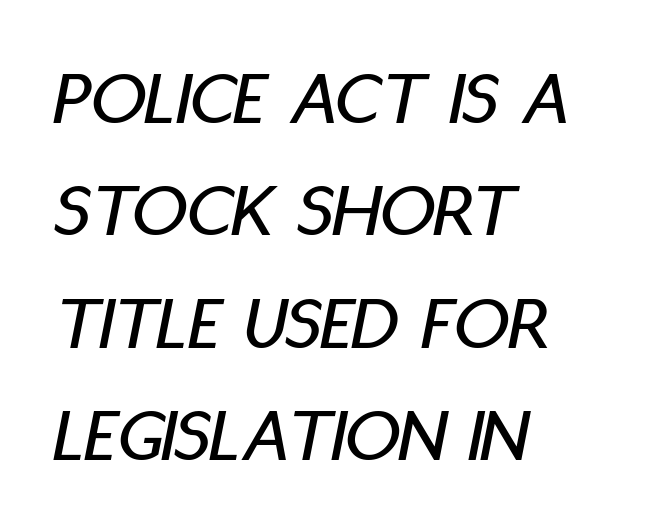
Slant detected: the letters are inclined. Alignment: flush left. The rendering uses a moderate line-height, typical for paragraphs. Nothing unusual about the tracking: characters are spaced as the font intends. No word sits above an underline. Each letter keeps its own natural width here, so spacing adapts to shape.
